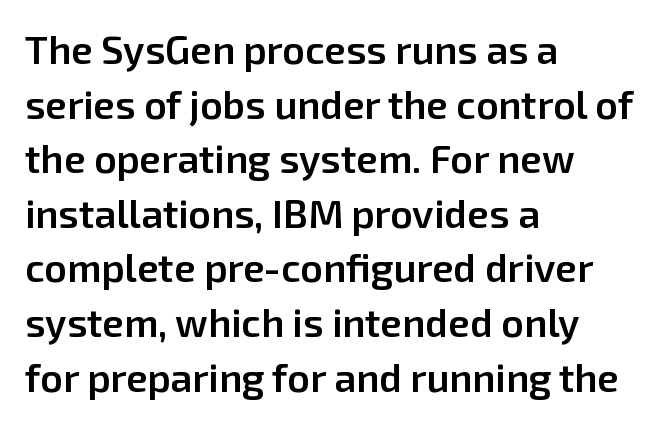
The image shows 39 px semibold sans-serif type, upright; set left-aligned, normal line spacing (1.4x), normal letter spacing, not underlined; low stroke contrast and a medium x-height.
